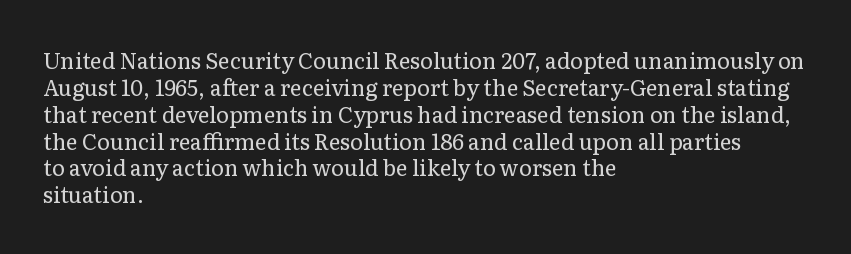
Honestly, the letter spacing is just normal — you wouldn't notice it. A student would call this left alignment; a typographer would say flush left, rag right. The font sits on the lighter half of the weight spectrum, regular included. Just letters on the line, the space beneath them empty.
